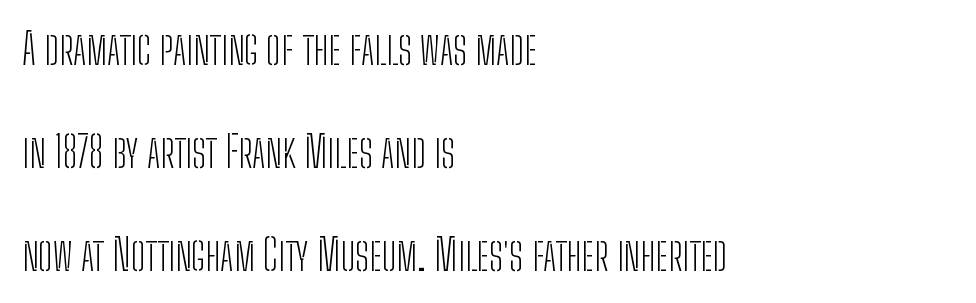
The image shows 43 px light, condensed sans-serif type, upright; set left-aligned, loose line spacing (2.39x), normal letter spacing, not underlined; low stroke contrast and a medium x-height.
